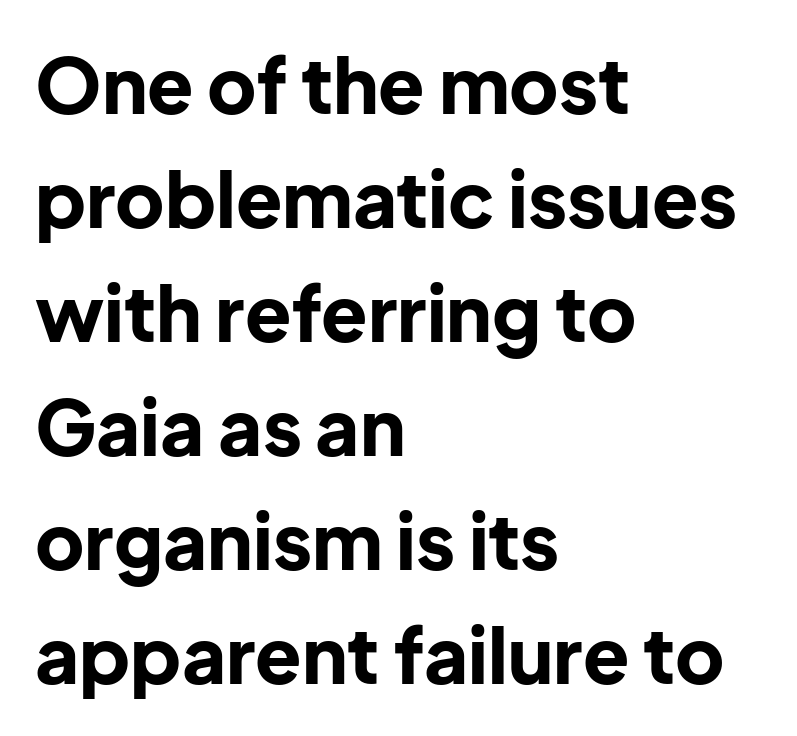
Is this a fixed-width face? No — the glyphs have proportional, varying widths. No extra tracking has been applied to these lines. Pretty heavy lettering here — definitely bold. Interline gaps are of average width in this sample. A clean baseline with only descenders dipping below it.
